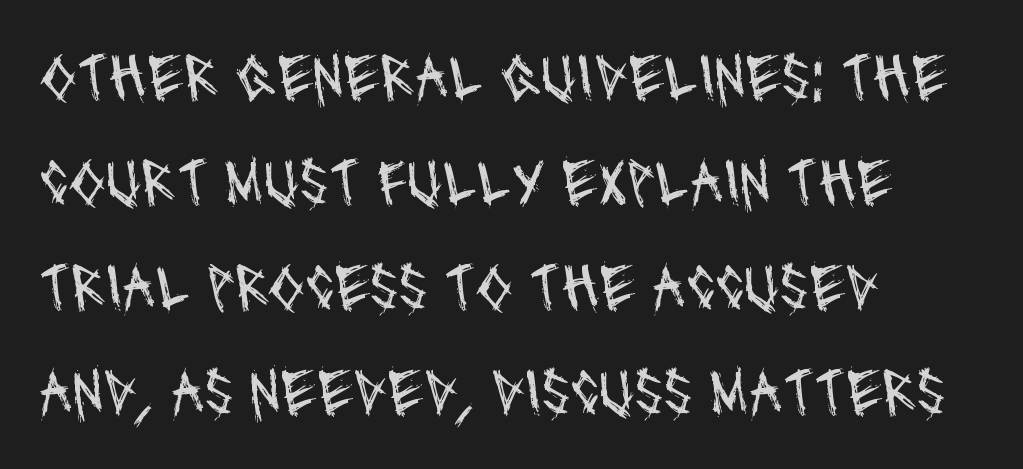
{"serif": "no", "bold": "no", "weight": "regular", "width": "condensed", "stroke_contrast": "medium", "x_height": "large", "monospaced": "no", "underline": "no", "align": "left", "line_spacing": "normal", "line_spacing_ratio": 1.59, "letter_spacing": "normal", "letter_spacing_em": 0.0, "glyph_px": 66}
